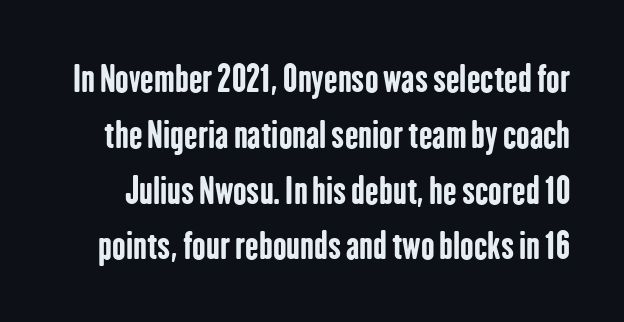
A bare baseline throughout the passage. Looks like regular typesetting: each glyph gets only the width it needs. Nobody touched the tracking dial on this one. Nope, no serifs anywhere on these letters. Whoever set this chose a conventional vertical rhythm.
